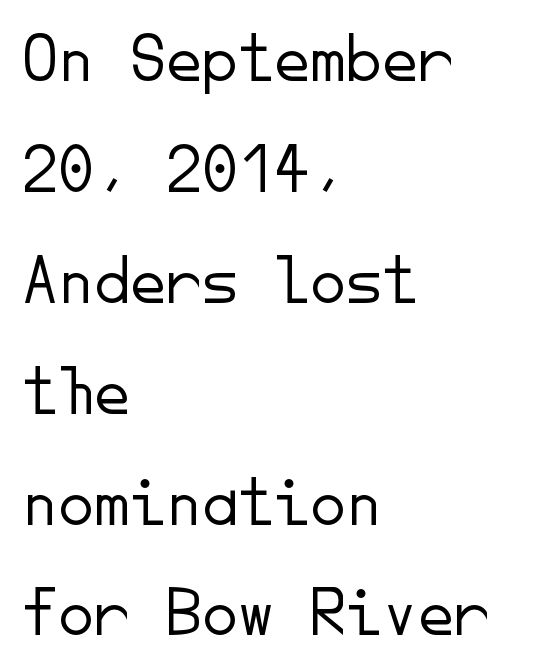
The image shows 72 px light sans-serif type, upright, monospaced; set left-aligned, normal line spacing (1.54x), normal letter spacing, not underlined; low stroke contrast and a small x-height.
